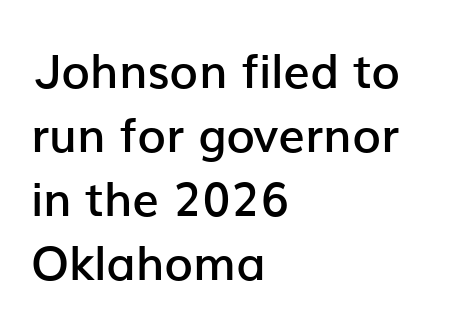
The face used here is proportionally spaced, like ordinary book or web type. The paragraph shown leans on its left margin. Notice how the stems are strictly vertical — no italics here. Has an underline been added? It has not. Stroke thickness is moderately raised; the sample reads as semibold.
